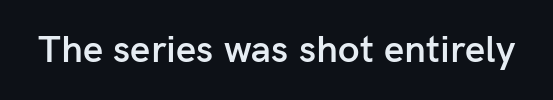
{"serif": "no", "italic": "no", "bold": "semi", "weight": "semibold", "width": "normal", "stroke_contrast": "low", "x_height": "medium", "monospaced": "no", "underline": "no", "letter_spacing": "normal", "letter_spacing_em": 0.0, "glyph_px": 39}
